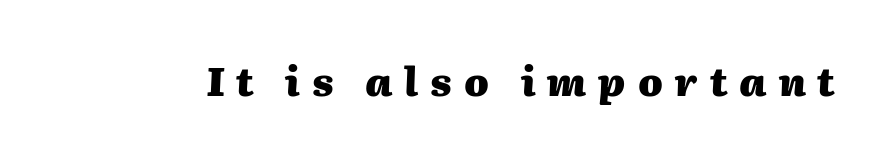
Q: Is the text bold? A: Yes.
Q: Is the text italic (slanted)? A: Yes, it leans right by about 2 degrees.
Q: Is the text underlined? A: No.
Q: Is the spacing between letters normal or unusually wide? A: Unusually wide.
Q: Width (condensed, normal, or wide)? A: Normal.
Q: Stroke contrast? A: Medium.
Q: x-height? A: Medium.
Q: Monospaced? A: No.
